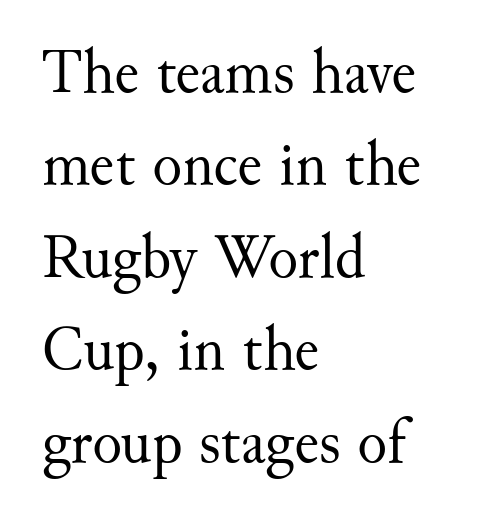
Q: Is the text bold? A: No.
Q: Is the text italic (slanted)? A: No, it is upright.
Q: Is the typeface a serif or a sans-serif typeface? A: Serif.
Q: Is the text underlined? A: No.
Q: How is the paragraph aligned? A: Left-aligned.
Q: Is the spacing between letters normal or unusually wide? A: Normal.
Q: Is the spacing between lines tight, normal or loose? A: Normal.
Q: Width (condensed, normal, or wide)? A: Normal.
Q: Stroke contrast? A: Medium.
Q: x-height? A: Small.
Q: Monospaced? A: No.
